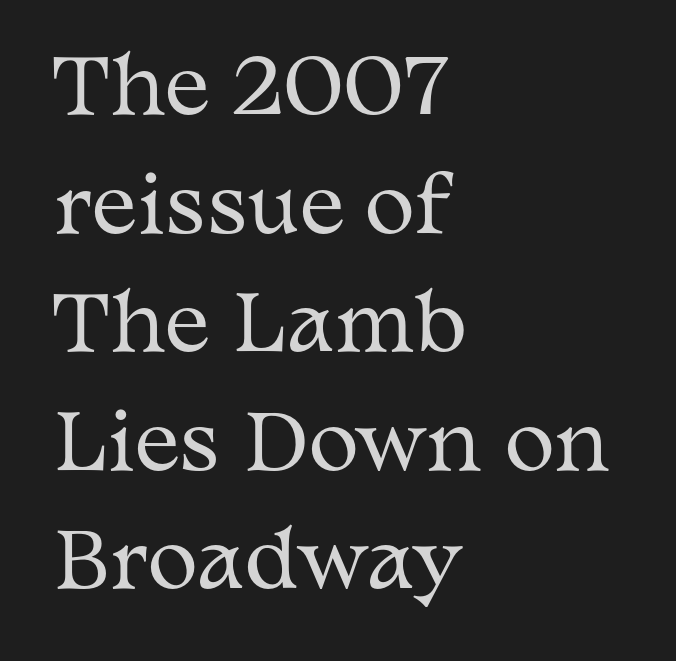
This sample is left-justified, so line endings fall wherever the words run out. Plain, unruled lines of type. A quiet, ordinary-to-light weight characterises the typeface. The characters display serif detailing at their extremities.
